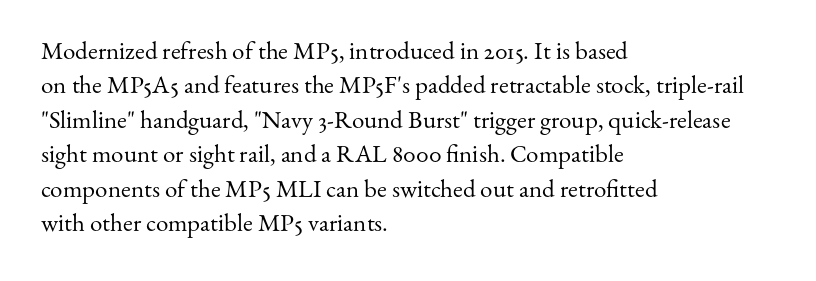
The image shows 25 px text type, upright; set left-aligned, normal line spacing (1.38x), normal letter spacing, not underlined.
